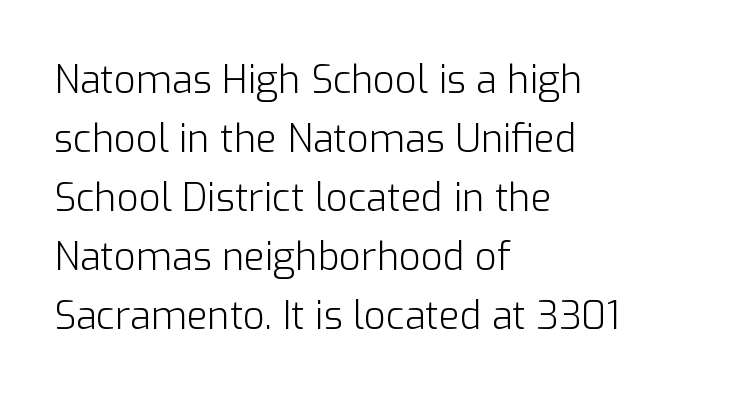
The image shows 38 px light sans-serif type, upright; set left-aligned, normal line spacing (1.55x), normal letter spacing, not underlined; low stroke contrast and a medium x-height.
